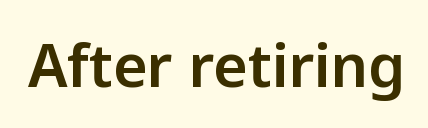
Q: Is the text italic (slanted)? A: No, it is upright.
Q: Is the typeface a serif or a sans-serif typeface? A: Sans-serif.
Q: Is the text underlined? A: No.
Q: Is the spacing between letters normal or unusually wide? A: Normal.
Q: Width (condensed, normal, or wide)? A: Normal.
Q: Stroke contrast? A: Low.
Q: x-height? A: Medium.
Q: Monospaced? A: No.
